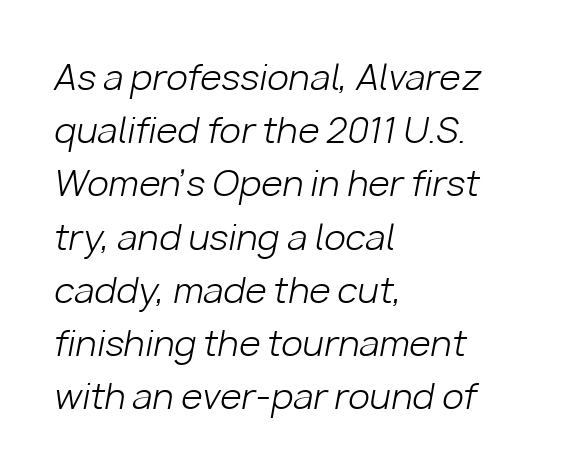
Q: Is the text bold? A: No.
Q: Is the text italic (slanted)? A: Yes, it leans right by about 10 degrees.
Q: Is the text underlined? A: No.
Q: How is the paragraph aligned? A: Left-aligned.
Q: Is the spacing between letters normal or unusually wide? A: Normal.
Q: Is the spacing between lines tight, normal or loose? A: Normal.
Q: Width (condensed, normal, or wide)? A: Normal.
Q: Stroke contrast? A: Low.
Q: x-height? A: Medium.
Q: Monospaced? A: No.
